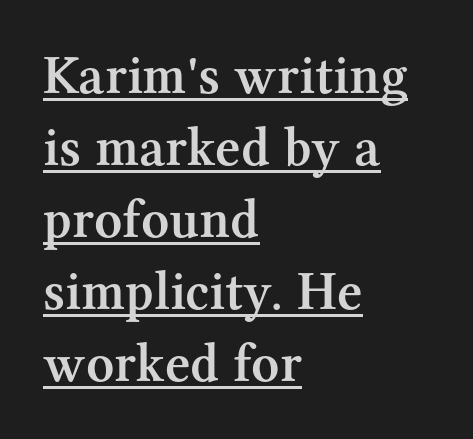
{"serif": "yes", "italic": "no", "bold": "semi", "weight": "semibold", "width": "normal", "stroke_contrast": "medium", "x_height": "medium", "monospaced": "no", "underline": "yes", "align": "left", "line_spacing": "normal", "line_spacing_ratio": 1.31, "letter_spacing": "normal", "letter_spacing_em": 0.0, "glyph_px": 55}
